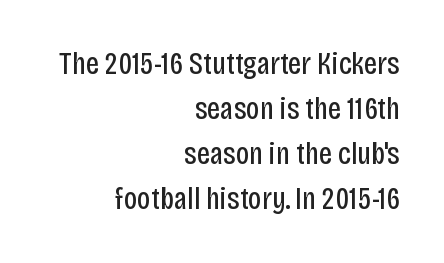
The image shows 32 px regular-weight, condensed sans-serif type, upright; set right-aligned, normal line spacing (1.41x), normal letter spacing, not underlined; low stroke contrast and a large x-height.
